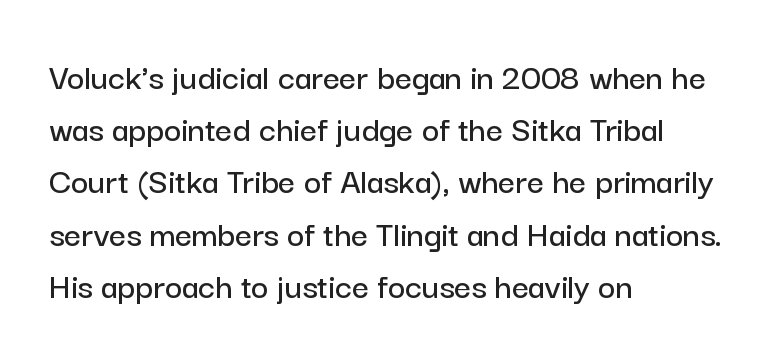
The letters advance in unequal steps, a hallmark of proportional type. Letterform terminals end flat and unadorned throughout the passage. Underlining? Definitely not there. This sample uses an upright cut, with every glyph sitting square on the baseline. Characters follow at the spacing the type designer built in.
